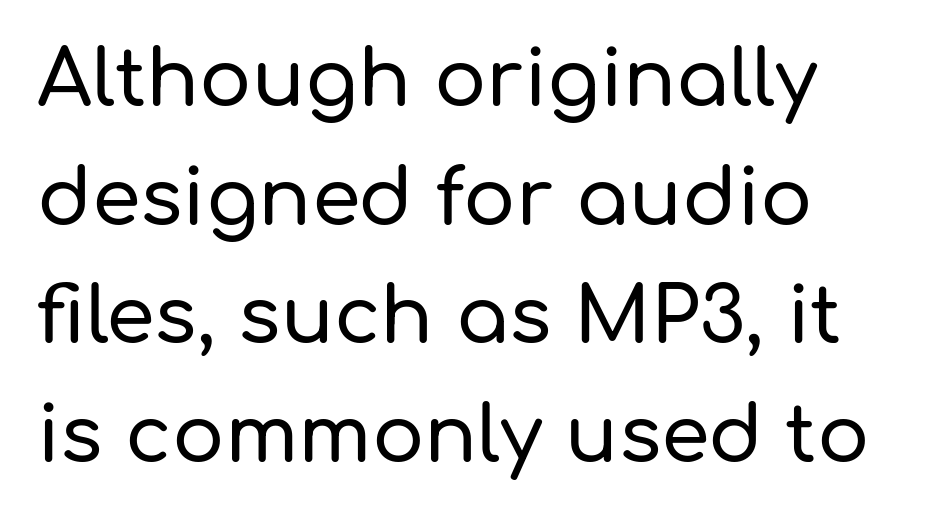
The image shows 78 px sans-serif type, upright; set left-aligned, normal line spacing (1.52x), normal letter spacing, not underlined; low stroke contrast and a medium x-height.
